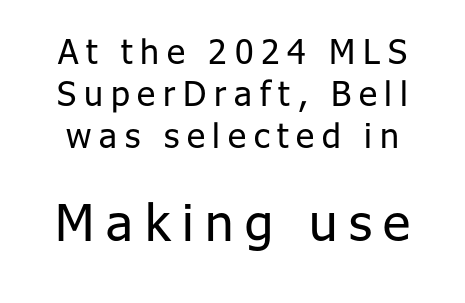
Q: Is the text bold? A: No.
Q: Is the text italic (slanted)? A: No, it is upright.
Q: Is the typeface a serif or a sans-serif typeface? A: Sans-serif.
Q: Is the text underlined? A: No.
Q: Is the spacing between letters normal or unusually wide? A: Unusually wide.
Q: Which block of text is set in a larger size, the first (top) or the second (bottom)? A: The second (bottom) one.
Q: Width (condensed, normal, or wide)? A: Normal.
Q: Stroke contrast? A: Low.
Q: x-height? A: Medium.
Q: Monospaced? A: No.
